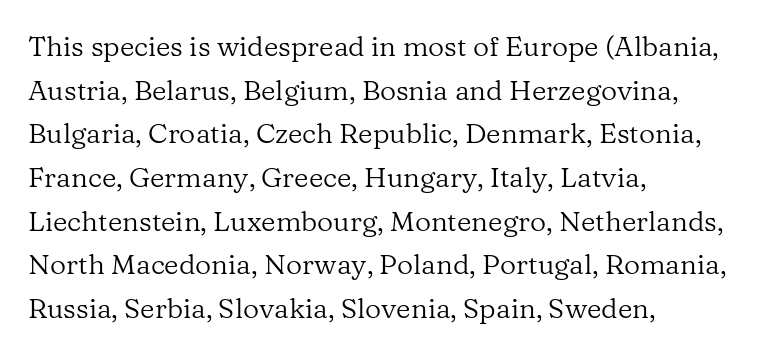
{"serif": "yes", "italic": "no", "bold": "no", "weight": "regular", "width": "normal", "stroke_contrast": "low", "x_height": "medium", "monospaced": "no", "underline": "no", "align": "left", "line_spacing": "normal", "line_spacing_ratio": 1.56, "letter_spacing": "normal", "letter_spacing_em": 0.0, "glyph_px": 28}
